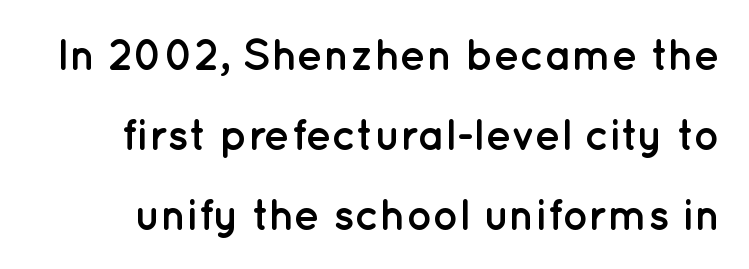
Q: Is the text bold? A: Yes.
Q: Is the text italic (slanted)? A: No, it is upright.
Q: Is the typeface a serif or a sans-serif typeface? A: Sans-serif.
Q: Is the text underlined? A: No.
Q: Is the spacing between letters normal or unusually wide? A: Normal.
Q: Width (condensed, normal, or wide)? A: Normal.
Q: Stroke contrast? A: Low.
Q: x-height? A: Medium.
Q: Monospaced? A: No.
